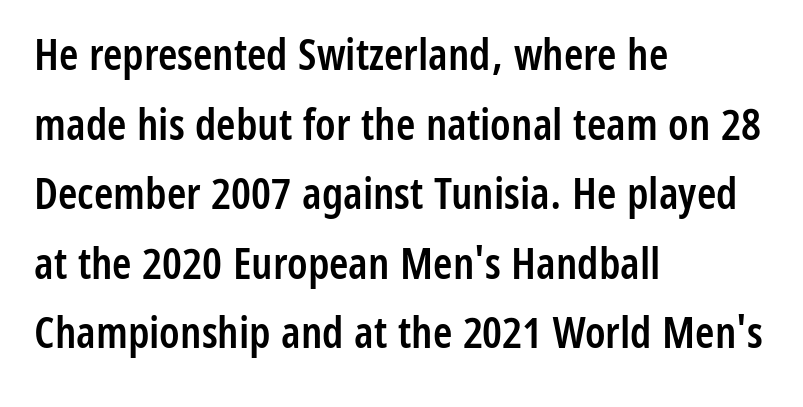
{"serif": "no", "italic": "no", "bold": "semi", "weight": "semibold", "width": "condensed", "stroke_contrast": "low", "x_height": "medium", "monospaced": "no", "underline": "no", "align": "left", "line_spacing": "normal", "line_spacing_ratio": 1.58, "letter_spacing": "normal", "letter_spacing_em": 0.0, "glyph_px": 44}
